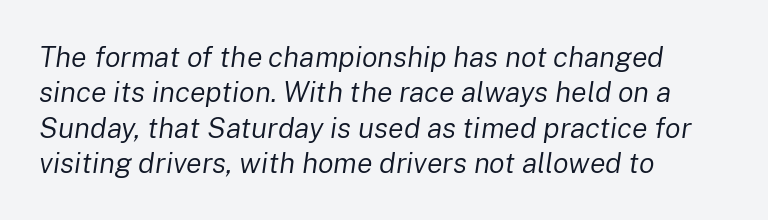
{"italic": "yes", "lean": "right", "slant_degrees": 8, "bold": "no", "weight": "regular", "width": "normal", "stroke_contrast": "low", "x_height": "medium", "monospaced": "no", "underline": "no", "align": "left", "line_spacing_ratio": 1.22, "letter_spacing": "normal", "letter_spacing_em": 0.0, "glyph_px": 29}
